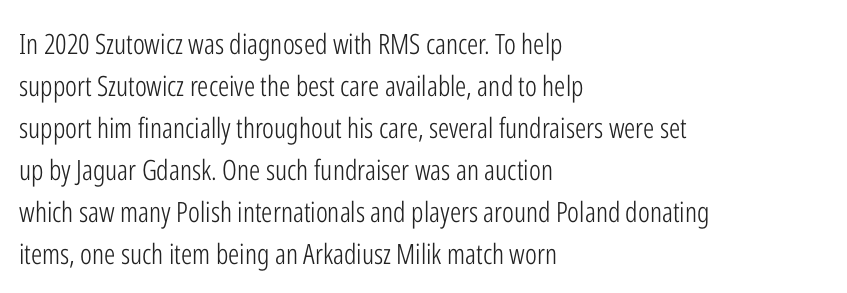
The image shows 28 px light, condensed sans-serif type, upright; set left-aligned, normal line spacing (1.5x), normal letter spacing, not underlined; low stroke contrast and a medium x-height.
